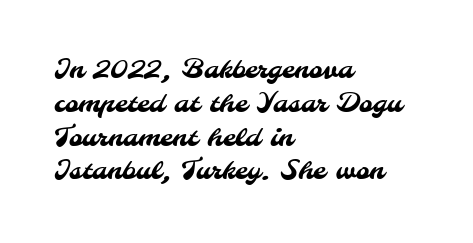
Q: Is the text underlined? A: No.
Q: How is the paragraph aligned? A: Left-aligned.
Q: Is the spacing between letters normal or unusually wide? A: Normal.
Q: Is the spacing between lines tight, normal or loose? A: Normal.
